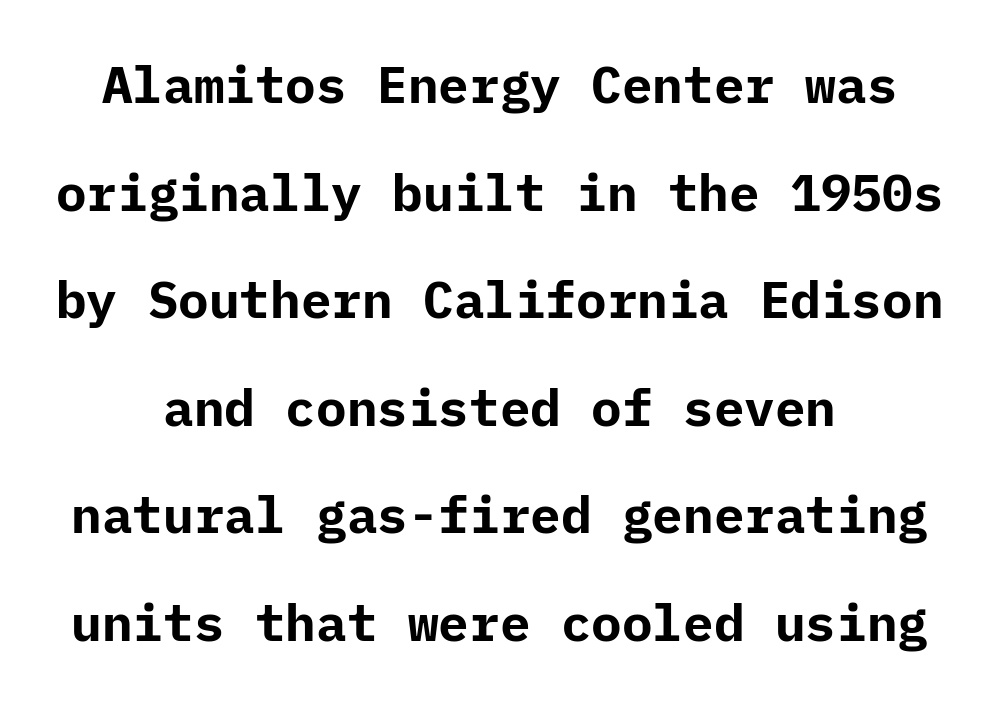
The image shows 51 px bold sans-serif type, upright; set centered, loose line spacing (2.11x), normal letter spacing, not underlined; low stroke contrast and a medium x-height.
